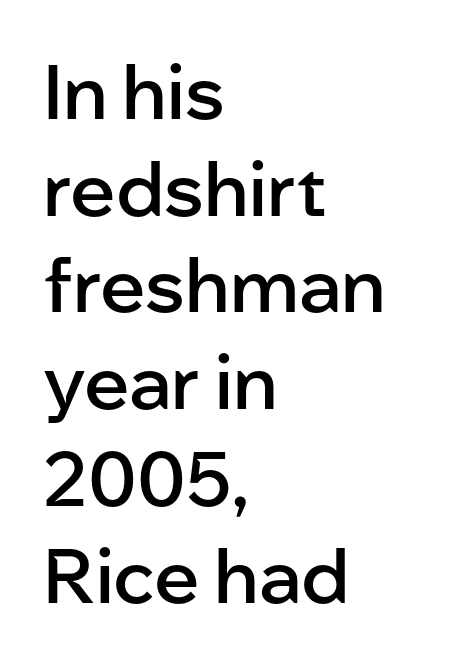
In terms of leading, this rendering sits right in the middle. Typesetter's note: demi weight, one step under bold. The letters advance in unequal steps, a hallmark of proportional type. Unlike a traditional serif, this face leaves its strokes unadorned. Look at the tracking — it's just the regular setting, nothing added.
